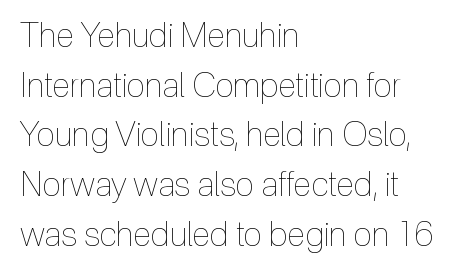
{"italic": "no", "bold": "no", "weight": "thin", "width": "condensed", "x_height": "medium", "monospaced": "no", "underline": "no", "align": "left", "line_spacing": "normal", "line_spacing_ratio": 1.46, "letter_spacing": "normal", "letter_spacing_em": 0.0, "glyph_px": 34}
